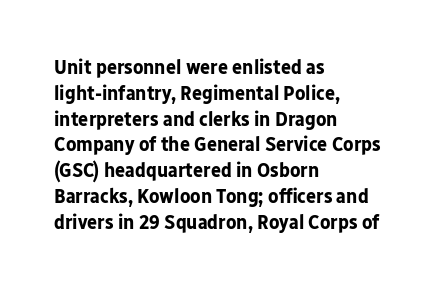
The letters stand upright; this is a roman face. Every row of glyphs begins at an identical x-position on the left. Between one letter and the next there's only the usual sliver of space. Caption: bold face, heavy strokes.
